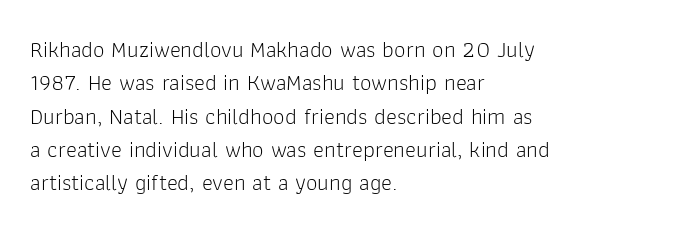
The image shows 23 px text type, upright; set left-aligned, normal line spacing (1.45x), normal letter spacing, not underlined.
